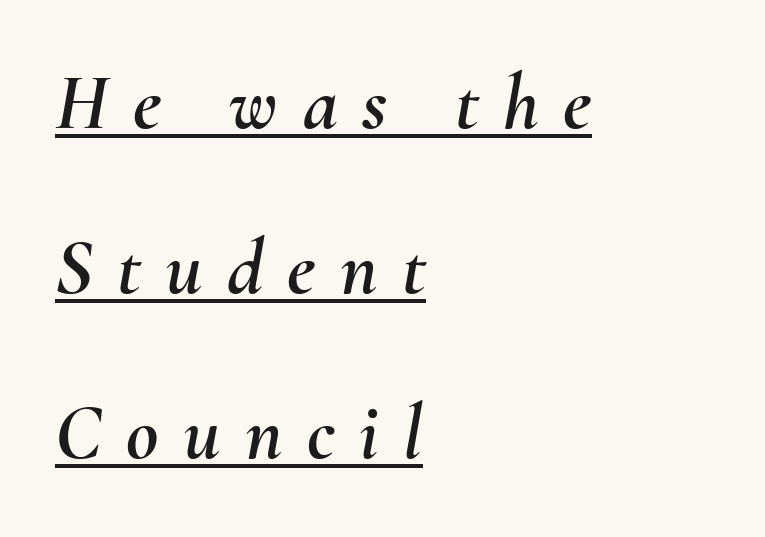
The image shows 79 px text type, italic (leaning right); set left-aligned, loose line spacing (2.09x), unusually wide letter spacing (+0.31 em), underlined; medium stroke contrast and a small x-height.
